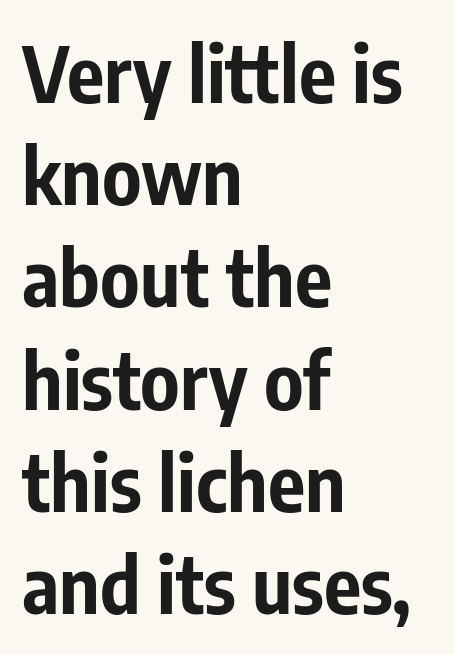
{"serif": "no", "italic": "no", "bold": "yes", "weight": "bold", "width": "condensed", "stroke_contrast": "low", "x_height": "medium", "monospaced": "no", "underline": "no", "align": "left", "line_spacing": "normal", "line_spacing_ratio": 1.31, "letter_spacing": "normal", "letter_spacing_em": 0.0, "glyph_px": 78}
